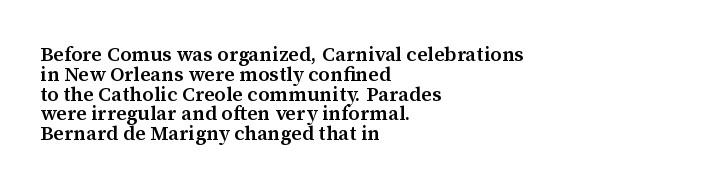
{"italic": "no", "bold": "semi", "underline": "no", "align": "left", "line_spacing": "tight", "line_spacing_ratio": 0.99, "letter_spacing": "normal", "letter_spacing_em": 0.0, "glyph_px": 20}
